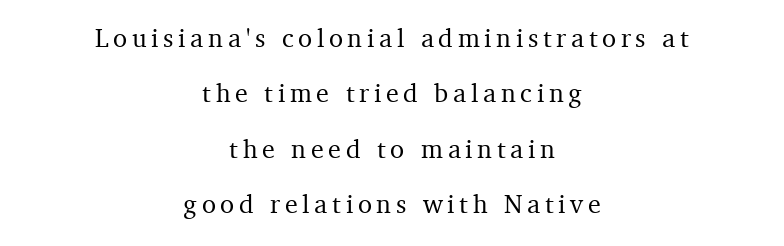
Q: Is the text italic (slanted)? A: No, it is upright.
Q: Is the text underlined? A: No.
Q: How is the paragraph aligned? A: Centered.
Q: Is the spacing between lines tight, normal or loose? A: Loose.
